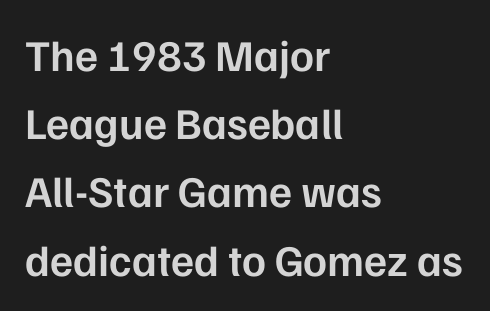
Check where the strokes stop: nothing finishes them off — pure sans. The face used here is proportionally spaced, like ordinary book or web type. Each glyph is drawn with semibold strokes, heavier than normal yet not fully bold. Nobody drew a line under any word here.
